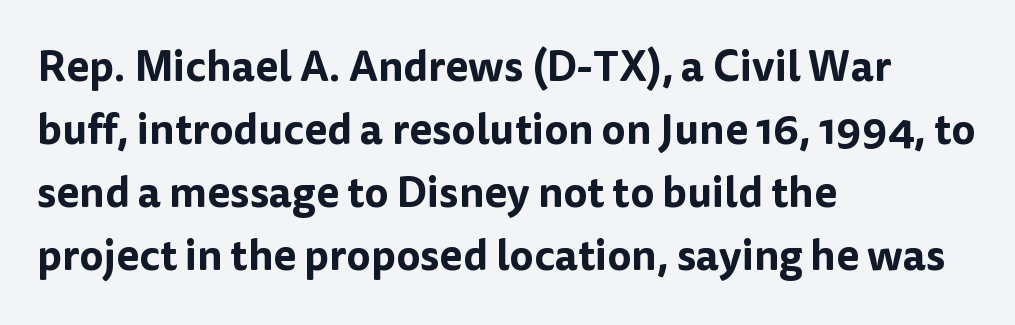
Q: Is the text italic (slanted)? A: No, it is upright.
Q: Is the typeface a serif or a sans-serif typeface? A: Sans-serif.
Q: Is the text underlined? A: No.
Q: How is the paragraph aligned? A: Left-aligned.
Q: Is the spacing between letters normal or unusually wide? A: Normal.
Q: Is the spacing between lines tight, normal or loose? A: Normal.
Q: Width (condensed, normal, or wide)? A: Normal.
Q: Stroke contrast? A: Low.
Q: x-height? A: Medium.
Q: Monospaced? A: No.
